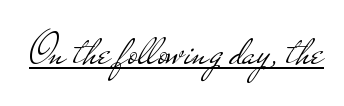
Proportional: the letters do not fall into vertical columns. The characters are drawn with everyday or finer stroke widths. The words here are underlined. The horizontal fit of the characters is conventional and even.
